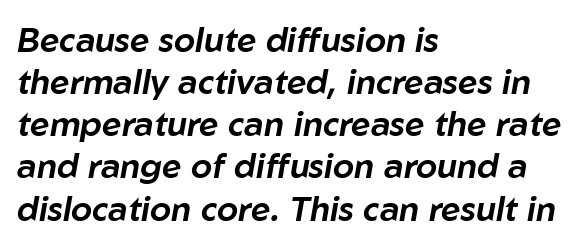
These lines keep a tight, regular rhythm from letter to letter. Proportional: the letters do not fall into vertical columns. Decoration check: the copy has no underline. Emphasis-style slanted type is in use.
